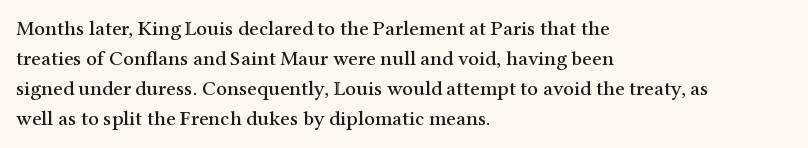
{"italic": "no", "underline": "no", "align": "left", "line_spacing": "normal", "line_spacing_ratio": 1.43, "letter_spacing": "normal", "letter_spacing_em": 0.0, "glyph_px": 21}
